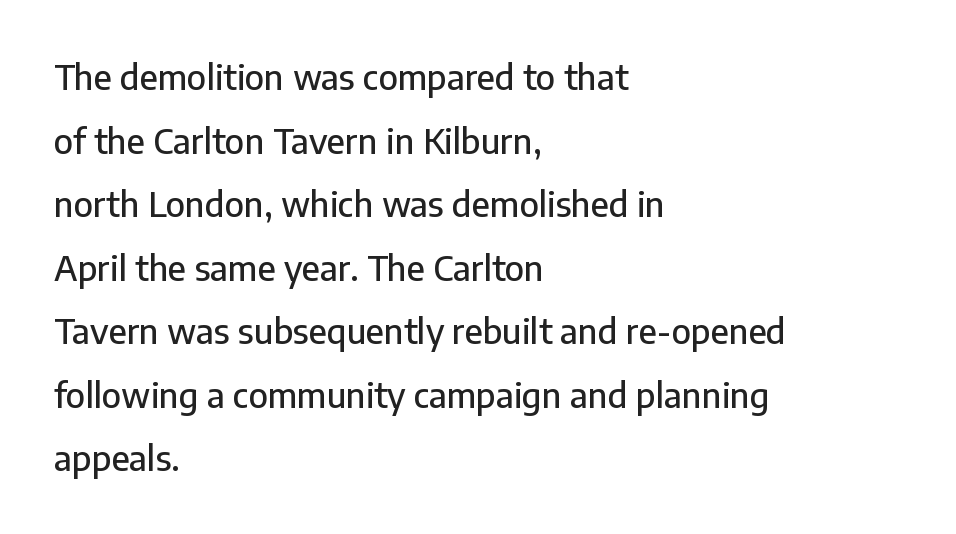
These lines are rendered in a variable-pitch font. It's the straight-up-and-down kind of type. These lines are set flush left with a ragged right edge. Observe the absence of serifs on each vertical stroke in this sample.
